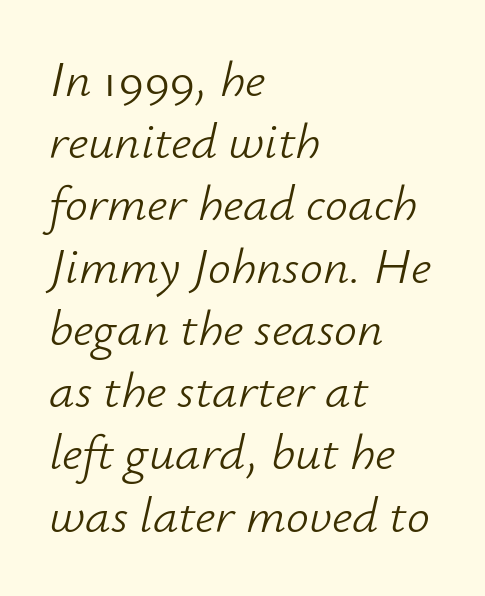
Where is the straight margin? On the left. Check under the words: just untouched page. Is the letter spacing exaggerated? No — it looks like the ordinary default. Spacing verdict: proportional, widths tailored to each character. The typography opts for an oblique posture over an upright one. Counters stay open thanks to moderate or lighter strokes.
